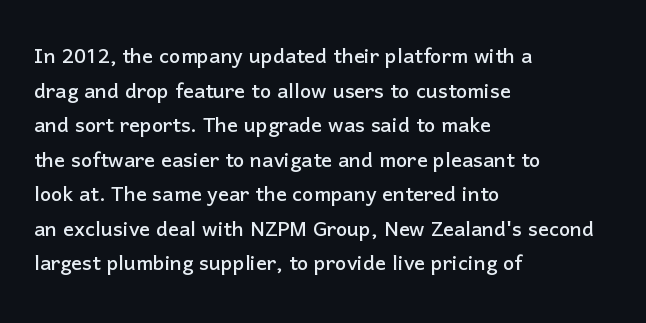
Q: Is the text italic (slanted)? A: No, it is upright.
Q: Is the text underlined? A: No.
Q: How is the paragraph aligned? A: Left-aligned.
Q: Is the spacing between letters normal or unusually wide? A: Normal.
Q: Is the spacing between lines tight, normal or loose? A: Normal.
